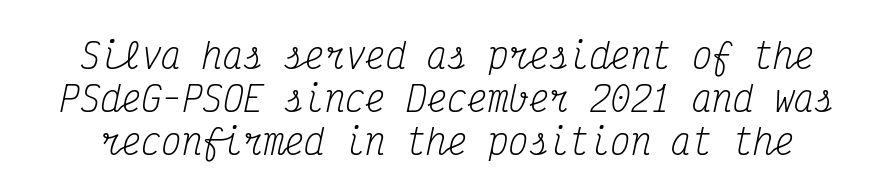
{"serif": "yes", "italic": "yes", "lean": "right", "slant_degrees": 12, "bold": "no", "weight": "regular", "width": "condensed", "stroke_contrast": "medium", "x_height": "medium", "monospaced": "yes", "underline": "no", "line_spacing": "normal", "line_spacing_ratio": 1.27, "letter_spacing": "normal", "letter_spacing_em": 0.0, "glyph_px": 34}
